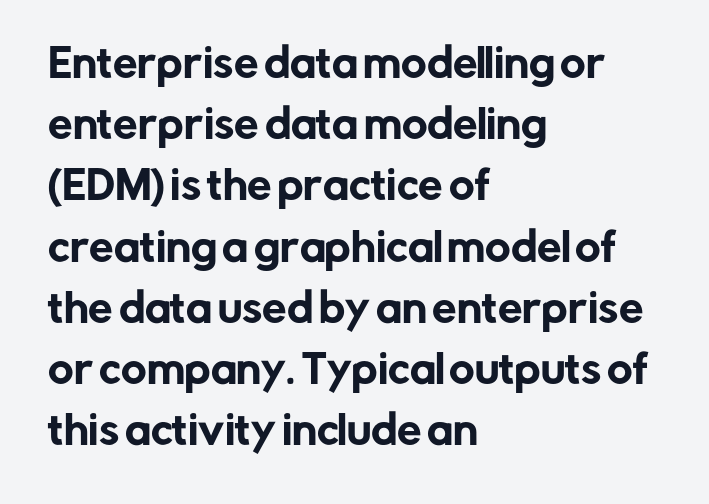
The tracking reads as untouched default to a designer's eye. Just letters on the line, the space beneath them empty. Each letter keeps its own natural width here, so spacing adapts to shape. The vertical gap from one line to the next is medium. Nothing sits at the stroke ends, so this counts as sans-serif.
